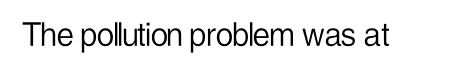
Q: Is the text bold? A: No.
Q: Is the text italic (slanted)? A: No, it is upright.
Q: Is the typeface a serif or a sans-serif typeface? A: Sans-serif.
Q: Is the text underlined? A: No.
Q: Is the spacing between letters normal or unusually wide? A: Normal.
Q: Width (condensed, normal, or wide)? A: Condensed.
Q: Stroke contrast? A: Low.
Q: x-height? A: Medium.
Q: Monospaced? A: No.
